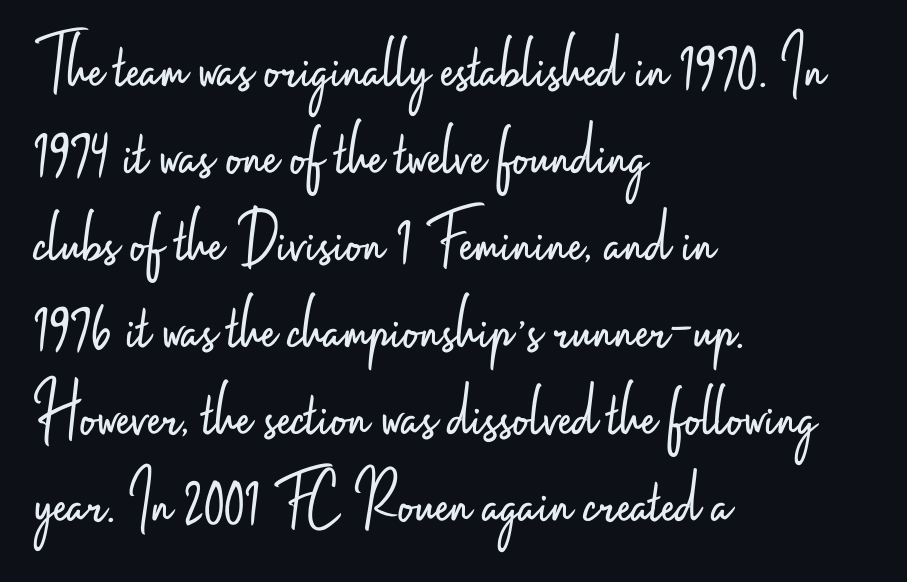
The gap between lines stays unmarked. This sample trades vertical openness for compactness between lines. Short note: letters normally spaced. Leftover space on each line is placed entirely after the last word.
